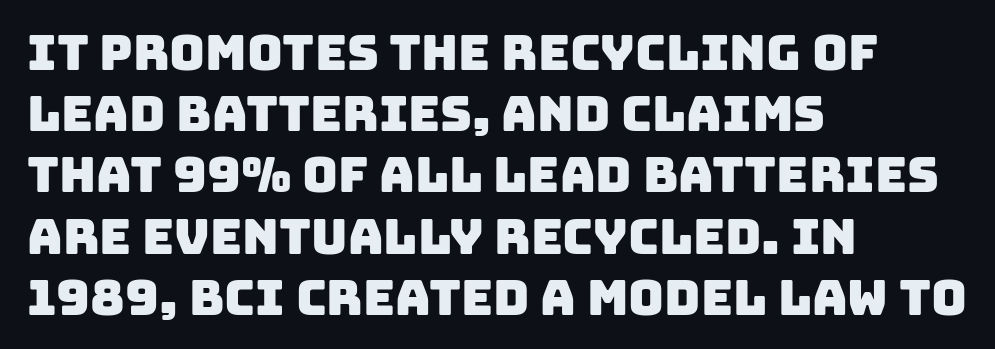
The letters advance in unequal steps, a hallmark of proportional type. Nothing unusual about the tracking: characters are spaced as the font intends. The text was rendered using a sans face with plain stroke endings. The ragged edge is on the right, which tells us the setting is flush left.
